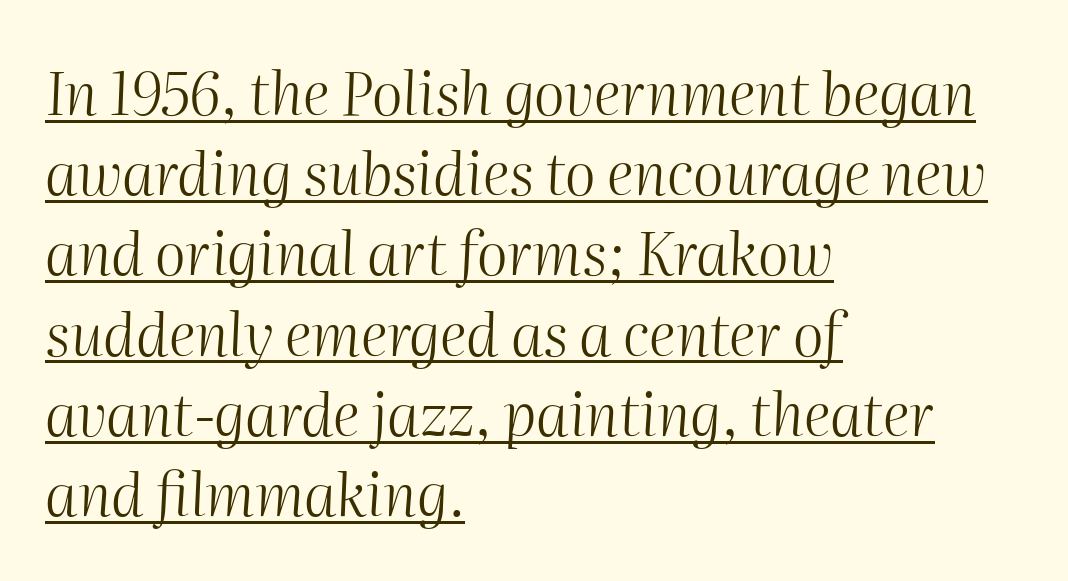
{"italic": "yes", "lean": "right", "slant_degrees": 2, "bold": "no", "weight": "light", "width": "normal", "stroke_contrast": "medium", "x_height": "medium", "monospaced": "no", "underline": "yes", "align": "left", "line_spacing": "normal", "line_spacing_ratio": 1.36, "letter_spacing": "normal", "letter_spacing_em": 0.0, "glyph_px": 59}
